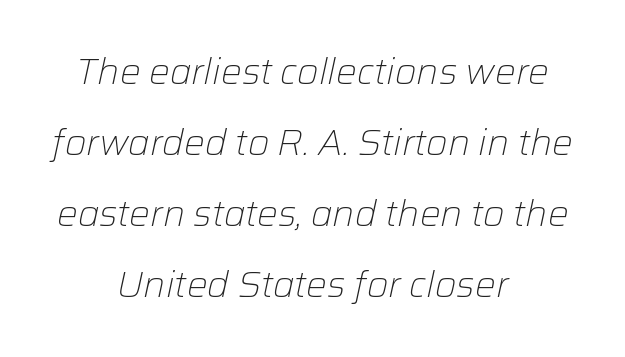
{"italic": "yes", "lean": "right", "slant_degrees": 12, "bold": "no", "weight": "light", "width": "normal", "stroke_contrast": "low", "x_height": "medium", "monospaced": "no", "underline": "no", "align": "center", "line_spacing": "loose", "line_spacing_ratio": 1.92, "letter_spacing": "normal", "letter_spacing_em": 0.0, "glyph_px": 37}
